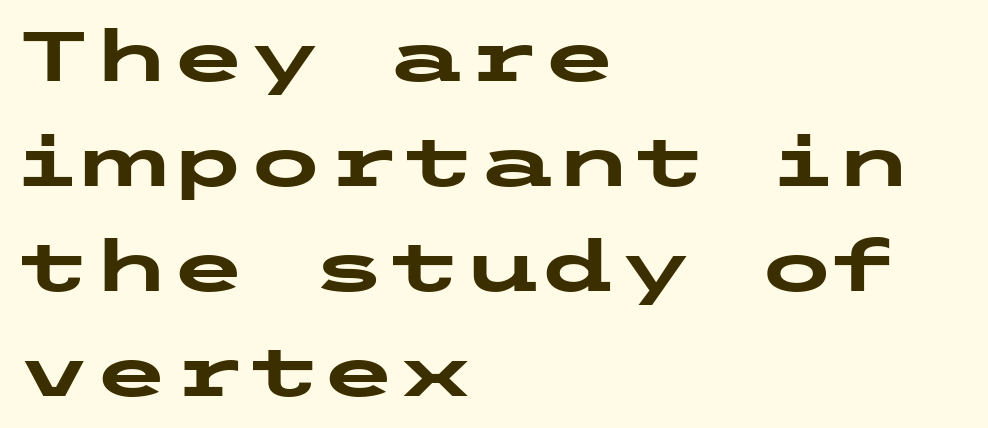
Q: Is the text bold? A: Yes.
Q: Is the text italic (slanted)? A: No, it is upright.
Q: Is the typeface a serif or a sans-serif typeface? A: Sans-serif.
Q: Is the text underlined? A: No.
Q: How is the paragraph aligned? A: Left-aligned.
Q: Is the spacing between letters normal or unusually wide? A: Normal.
Q: Is the spacing between lines tight, normal or loose? A: Normal.
Q: Width (condensed, normal, or wide)? A: Wide.
Q: Stroke contrast? A: Low.
Q: x-height? A: Medium.
